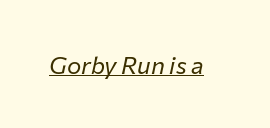
Q: Is the text bold? A: No.
Q: Is the text italic (slanted)? A: Yes, it leans right by about 12 degrees.
Q: Is the text underlined? A: Yes.
Q: Is the spacing between letters normal or unusually wide? A: Normal.
